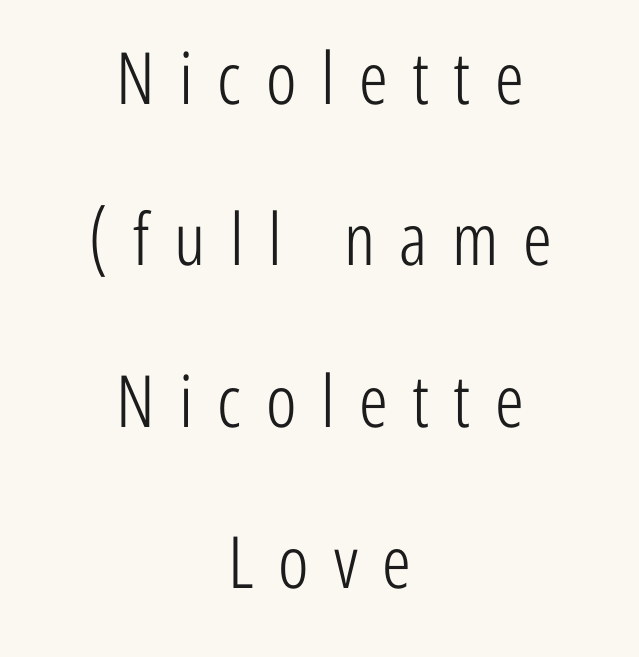
{"serif": "no", "italic": "no", "bold": "no", "weight": "light", "width": "condensed", "stroke_contrast": "low", "x_height": "medium", "monospaced": "no", "underline": "no", "align": "center", "line_spacing": "loose", "line_spacing_ratio": 2.24, "letter_spacing": "wide", "letter_spacing_em": 0.34, "glyph_px": 72}
